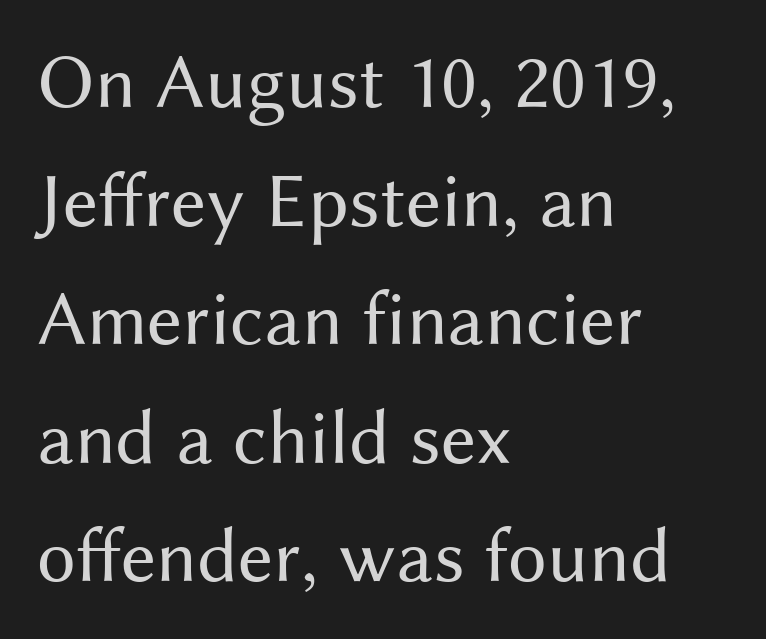
Every character sits straight up, as roman type does. Observe the ordinary spacing: letters are neighbours, not strangers. Layout note: lines flush left. The cut favours lightness, reaching ordinary text weight at its darkest.
